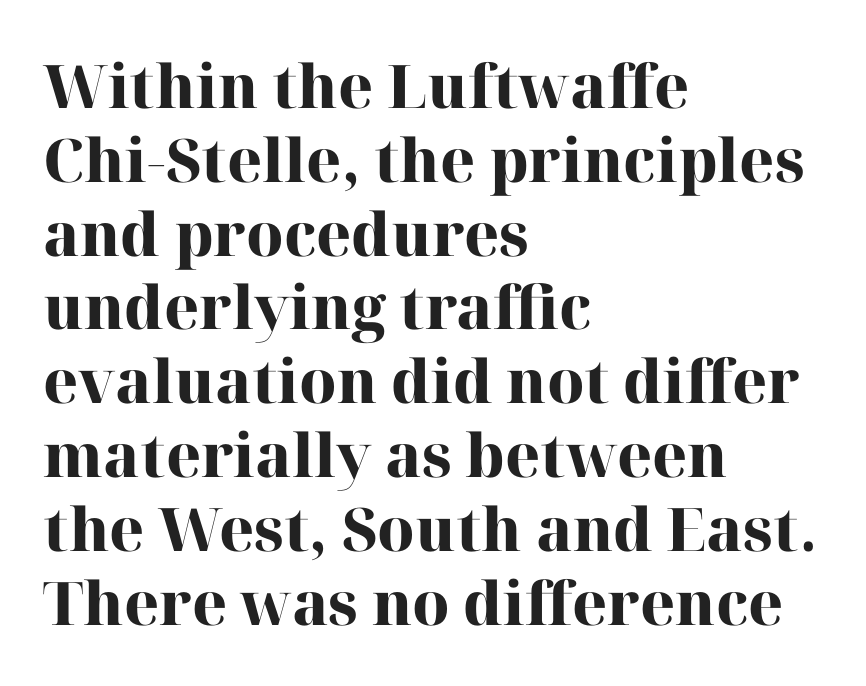
{"serif": "yes", "italic": "no", "bold": "yes", "weight": "heavy", "width": "normal", "stroke_contrast": "high", "x_height": "medium", "monospaced": "no", "underline": "no", "align": "left", "line_spacing_ratio": 1.23, "letter_spacing": "normal", "letter_spacing_em": 0.0, "glyph_px": 60}
